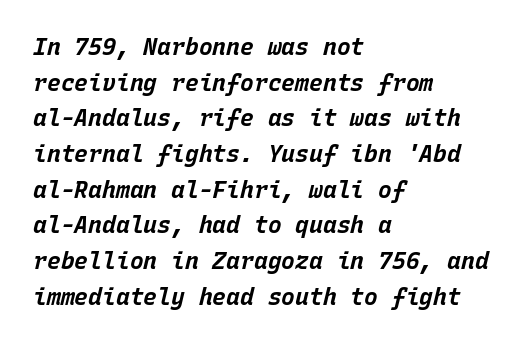
The image shows 23 px bold type, italic (leaning right); set left-aligned, normal line spacing (1.55x), normal letter spacing, not underlined.
